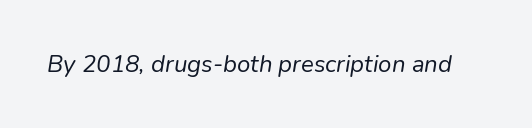
Q: Is the text bold? A: No.
Q: Is the text italic (slanted)? A: Yes, it leans right by about 9 degrees.
Q: Is the text underlined? A: No.
Q: Is the spacing between letters normal or unusually wide? A: Normal.
